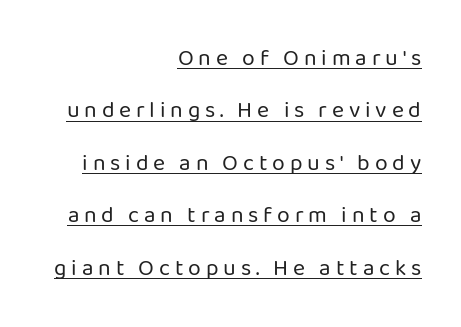
Glyph-to-glyph distance is far greater than everyday printed text. You could fit nearly another row in the gap between these rows. Check the space under the baseline: a stroke is drawn there. Counters stay open thanks to moderate or lighter strokes. The font's upright variant was chosen for this text.
